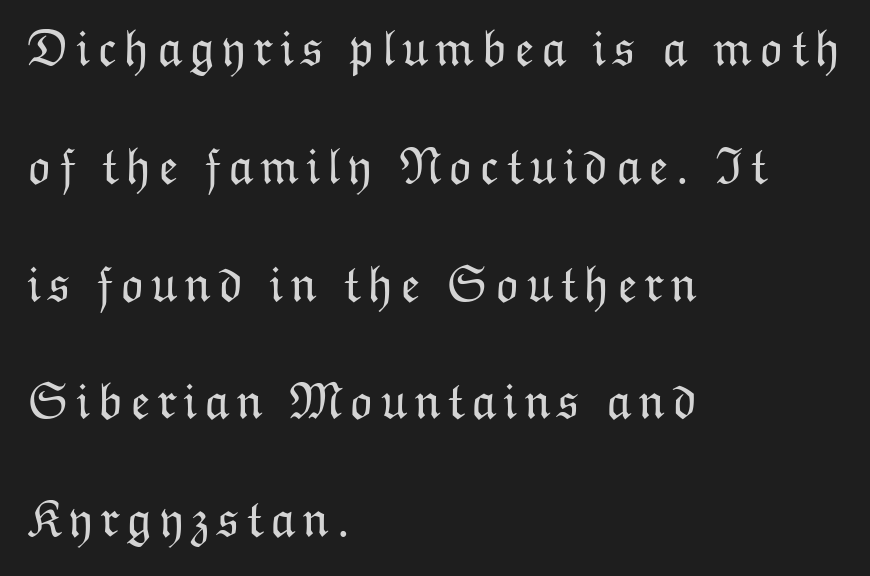
The image shows 51 px light type, upright; set left-aligned, loose line spacing (2.31x), not underlined; low stroke contrast and a medium x-height.
